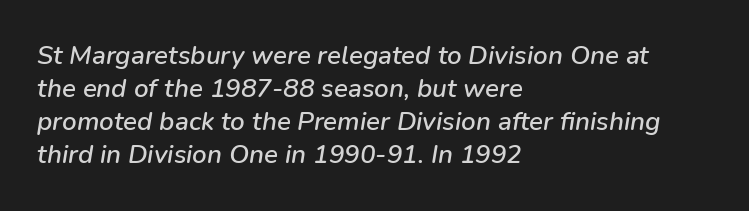
{"italic": "yes", "lean": "right", "slant_degrees": 9, "underline": "no", "align": "left", "line_spacing": "normal", "line_spacing_ratio": 1.27, "letter_spacing": "normal", "letter_spacing_em": 0.0, "glyph_px": 26}
